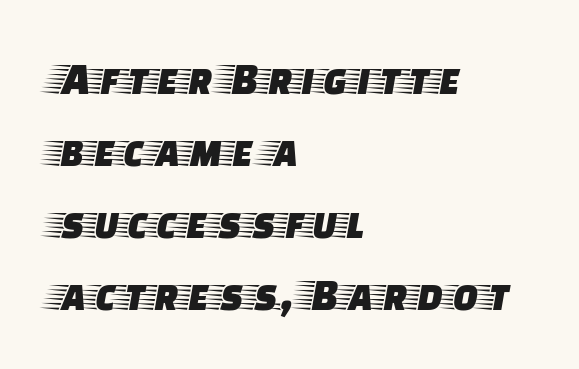
The image shows 47 px wide serif type; set left-aligned, normal line spacing (1.53x), normal letter spacing, not underlined; low stroke contrast and a large x-height.
